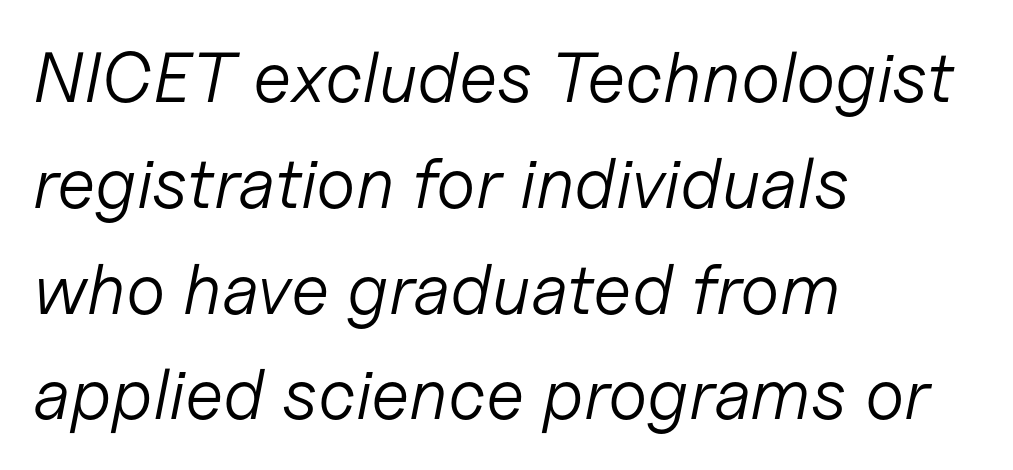
No word sits above an underline. The typography opts for an oblique posture over an upright one. Looks like regular typesetting: each glyph gets only the width it needs. Between one letter and the next there's only the usual sliver of space. The rows are spaced the way most documents space them. The font sits on the lighter half of the weight spectrum, regular included.
